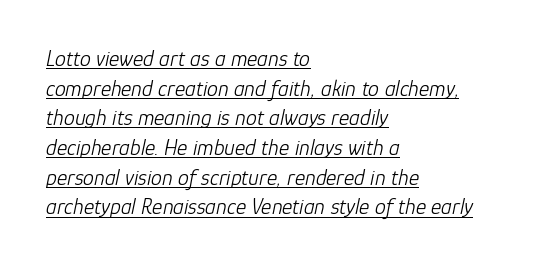
Does the copy run flush right? No — it runs flush left. Vertical spacing — default. On a weight scale, this lands at 450 or below. Look at the tracking — it's just the regular setting, nothing added. The face used here has a pronounced slope to its letters. Underlined type.
